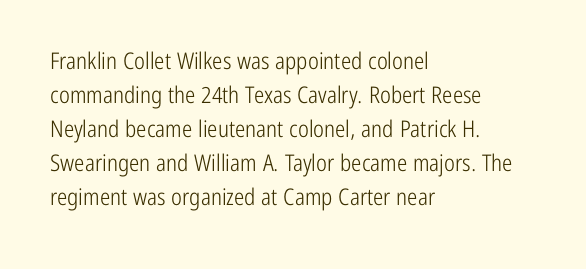
Q: Is the text bold? A: No.
Q: Is the text italic (slanted)? A: No, it is upright.
Q: Is the text underlined? A: No.
Q: How is the paragraph aligned? A: Left-aligned.
Q: Is the spacing between letters normal or unusually wide? A: Normal.
Q: Is the spacing between lines tight, normal or loose? A: Normal.
